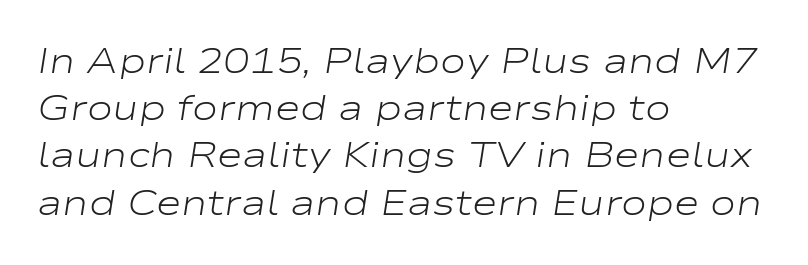
Q: Is the text bold? A: No.
Q: Is the text italic (slanted)? A: Yes, it leans right by about 9 degrees.
Q: Is the text underlined? A: No.
Q: How is the paragraph aligned? A: Left-aligned.
Q: Is the spacing between letters normal or unusually wide? A: Normal.
Q: Is the spacing between lines tight, normal or loose? A: Normal.
Q: Width (condensed, normal, or wide)? A: Wide.
Q: Stroke contrast? A: Low.
Q: x-height? A: Medium.
Q: Monospaced? A: No.
